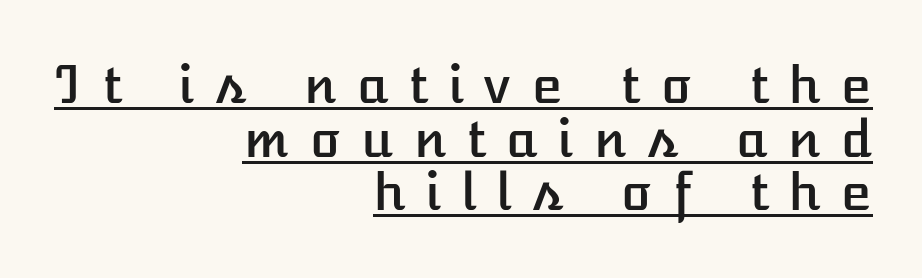
{"italic": "no", "width": "normal", "stroke_contrast": "low", "x_height": "medium", "monospaced": "no", "underline": "yes", "align": "right", "line_spacing": "tight", "line_spacing_ratio": 1.05, "letter_spacing": "wide", "letter_spacing_em": 0.4, "glyph_px": 51}
